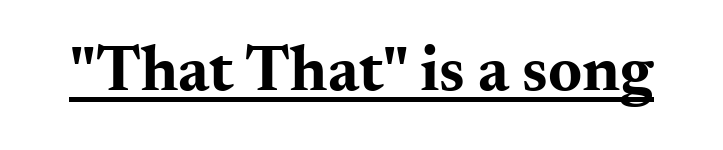
Q: Is the text bold? A: Yes.
Q: Is the text italic (slanted)? A: No, it is upright.
Q: Is the typeface a serif or a sans-serif typeface? A: Serif.
Q: Is the text underlined? A: Yes.
Q: Is the spacing between letters normal or unusually wide? A: Normal.
Q: Width (condensed, normal, or wide)? A: Wide.
Q: Stroke contrast? A: Medium.
Q: x-height? A: Small.
Q: Monospaced? A: No.
